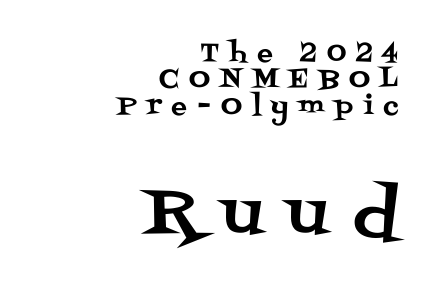
Q: Is the text italic (slanted)? A: No, it is upright.
Q: Is the typeface a serif or a sans-serif typeface? A: Serif.
Q: Is the text underlined? A: No.
Q: How is the paragraph aligned? A: Right-aligned.
Q: Is the spacing between letters normal or unusually wide? A: Unusually wide.
Q: Is the spacing between lines tight, normal or loose? A: Tight.
Q: Which block of text is set in a larger size, the first (top) or the second (bottom)? A: The second (bottom) one.
Q: Width (condensed, normal, or wide)? A: Normal.
Q: Stroke contrast? A: Medium.
Q: x-height? A: Large.
Q: Monospaced? A: No.
